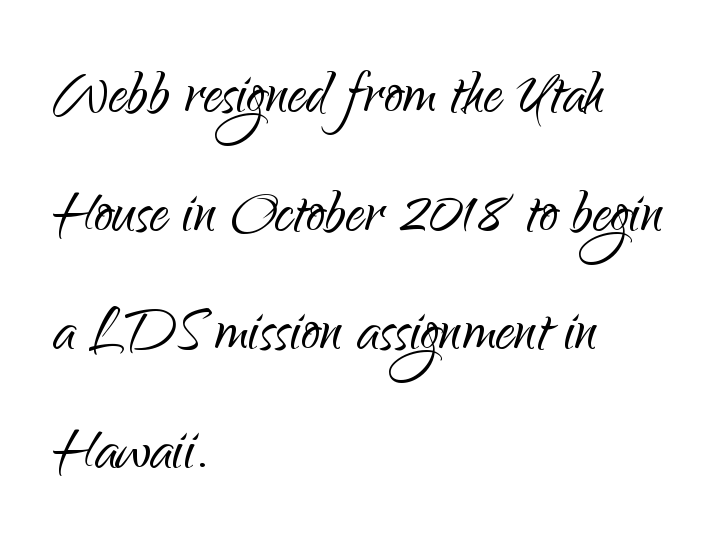
Notice how descenders clear the ascenders below comfortably — that's standard leading. This sample uses plain, unmodified letter spacing. The letters advance in unequal steps, a hallmark of proportional type. Underlining? Definitely not there. Regarding serifs, this sample does without them.
